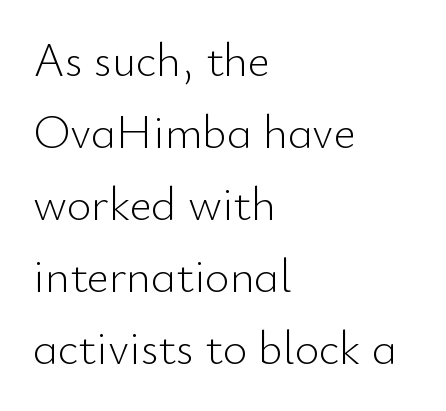
Heaviness? Minimal to ordinary, like unemphasized prose. A student would call this left alignment; a typographer would say flush left, rag right. Unlike italic type, these characters show no tilt at all. Line spacing here is normal. Character widths vary here, with narrow letters taking less room than wide ones.
